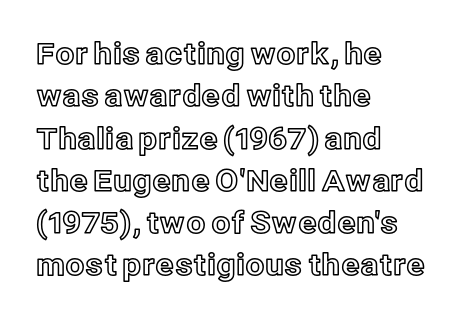
Glyph-to-glyph distance matches everyday printed text. This sample keeps an unexceptional amount of space between lines. The passage shown is typed in a proportional face where columns would drift. Every character sits straight up, as roman type does. Notice how the passage keeps a crisp vertical edge on the left only. The glyphs are unaccompanied by any horizontal stroke below them.
